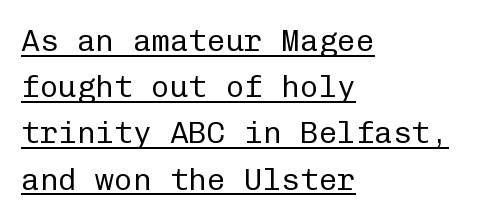
The image shows 31 px regular-weight sans-serif type, upright, monospaced; set left-aligned, normal line spacing (1.49x), normal letter spacing, underlined; low stroke contrast and a medium x-height.
